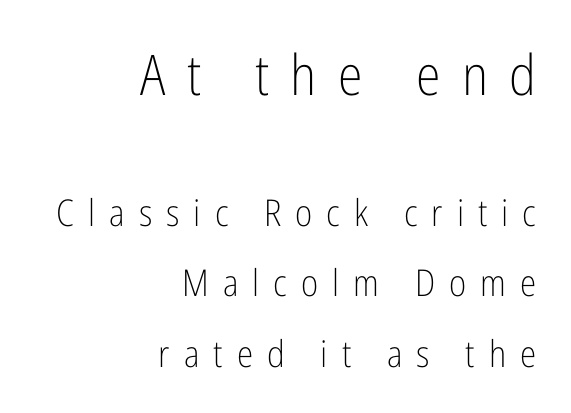
Nope, no serifs anywhere on these letters. The lines are quadded right. Notice the wide empty band between every row — that's loose leading. Is this a fixed-width face? No — the glyphs have proportional, varying widths. Anything drawn beneath the words? Only blank space.
